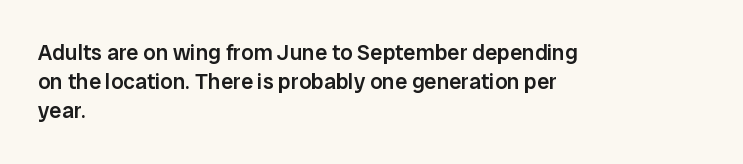
{"italic": "no", "bold": "semi", "underline": "no", "align": "left", "line_spacing": "normal", "line_spacing_ratio": 1.32, "letter_spacing": "normal", "letter_spacing_em": 0.0, "glyph_px": 22}
